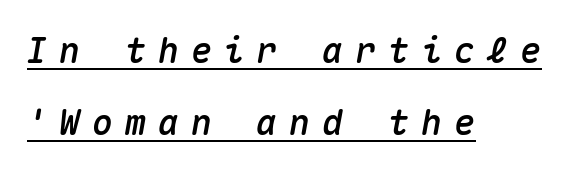
The image shows 35 px text type, italic (leaning right), monospaced; set left-aligned, loose line spacing (2.06x), unusually wide letter spacing (+0.34 em), underlined; medium stroke contrast and a medium x-height.
